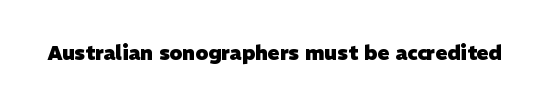
{"bold": "yes", "underline": "no", "letter_spacing": "normal", "letter_spacing_em": 0.0, "glyph_px": 20}
